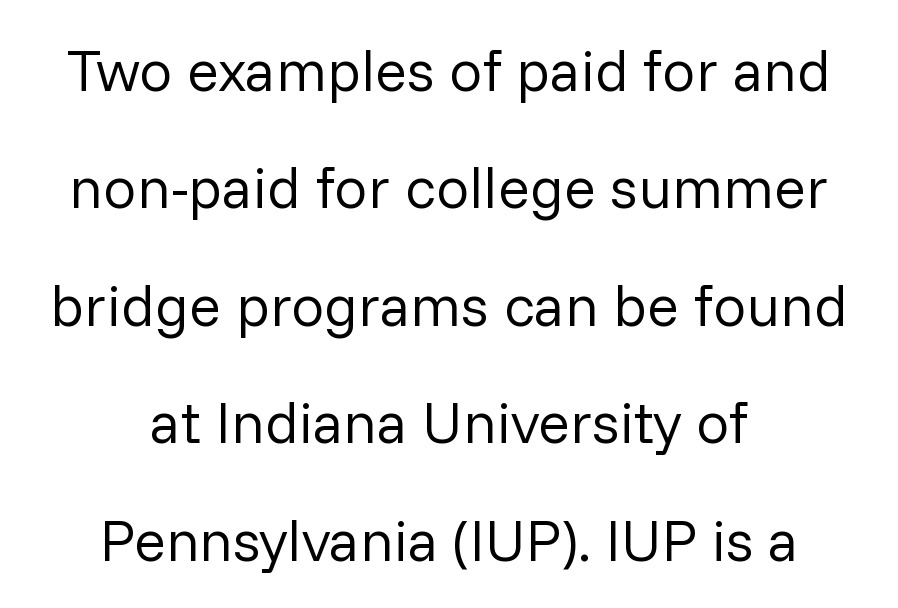
Q: Is the text bold? A: No.
Q: Is the text italic (slanted)? A: No, it is upright.
Q: Is the typeface a serif or a sans-serif typeface? A: Sans-serif.
Q: Is the text underlined? A: No.
Q: How is the paragraph aligned? A: Centered.
Q: Is the spacing between letters normal or unusually wide? A: Normal.
Q: Is the spacing between lines tight, normal or loose? A: Loose.
Q: Width (condensed, normal, or wide)? A: Normal.
Q: Stroke contrast? A: Low.
Q: x-height? A: Medium.
Q: Monospaced? A: No.
